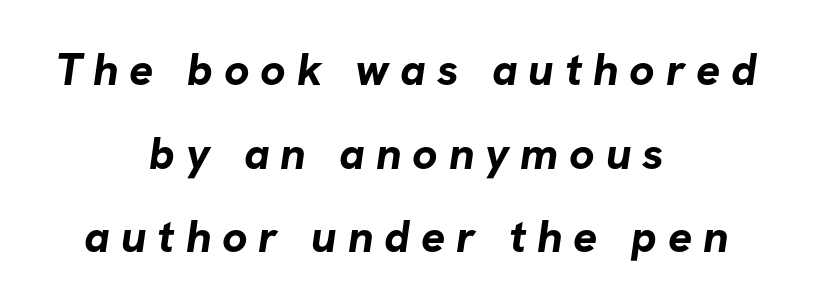
Is the type bold? Yes — the strokes are clearly thick and heavy. Visually the block forms a symmetrical silhouette, jagged on both flanks. Glance below the letters and you will spot only blank space. The rendering uses natural spacing where letterforms have individual widths. Someone cranked the tracking dial way up on this one.
